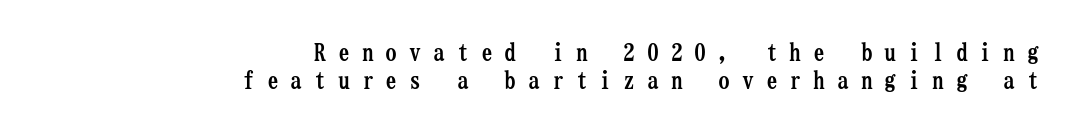
Which margin do the lines hug? The right one — the left edge is uneven. Descenders are the only things crossing below the line. Stroke thickness is high; the sample reads as a true bold. Substantial extra tracking has been applied to these lines.
